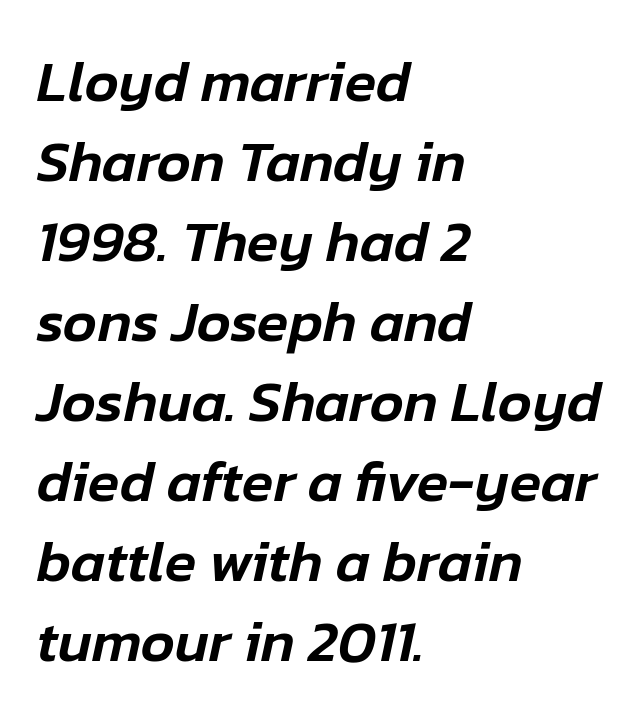
When letters slant like this, we call the style italic. These lines are rendered in a variable-pitch font. Underline: absent. Each new line begins a customary step beneath the previous one. Glyph-to-glyph distance matches everyday printed text.
